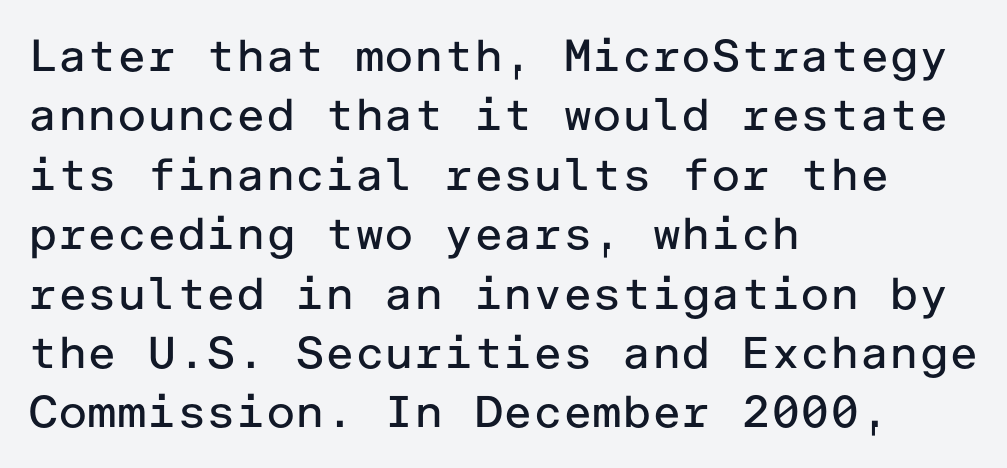
This rendering leaves character spacing at its baseline value. Clear beneath every line of the passage. Nope, not italic — everything's standing straight. This sample uses a sans-serif face. The font sits on the lighter half of the weight spectrum, regular included. Leading: standard.
